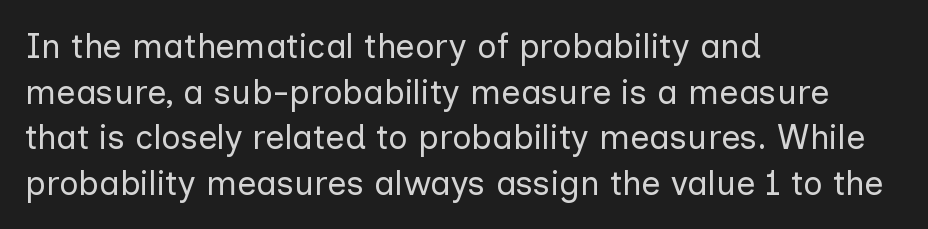
Q: Is the text bold? A: No.
Q: Is the text italic (slanted)? A: No, it is upright.
Q: Is the typeface a serif or a sans-serif typeface? A: Sans-serif.
Q: Is the text underlined? A: No.
Q: How is the paragraph aligned? A: Left-aligned.
Q: Is the spacing between letters normal or unusually wide? A: Normal.
Q: Is the spacing between lines tight, normal or loose? A: Normal.
Q: Width (condensed, normal, or wide)? A: Normal.
Q: Stroke contrast? A: Low.
Q: x-height? A: Medium.
Q: Monospaced? A: No.
